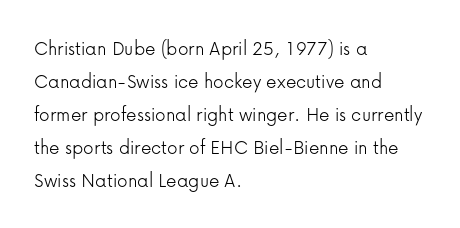
{"italic": "no", "bold": "no", "underline": "no", "align": "left", "line_spacing": "normal", "line_spacing_ratio": 1.57, "letter_spacing": "normal", "letter_spacing_em": 0.0, "glyph_px": 21}
